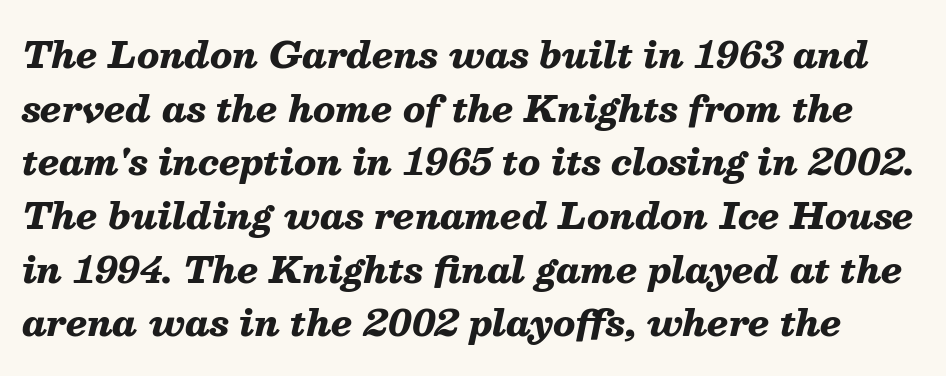
Q: Is the text bold? A: Yes.
Q: Is the text italic (slanted)? A: Yes, it leans right by about 13 degrees.
Q: Is the text underlined? A: No.
Q: Is the spacing between letters normal or unusually wide? A: Normal.
Q: Is the spacing between lines tight, normal or loose? A: Normal.
Q: Width (condensed, normal, or wide)? A: Normal.
Q: Stroke contrast? A: Medium.
Q: x-height? A: Medium.
Q: Monospaced? A: No.
